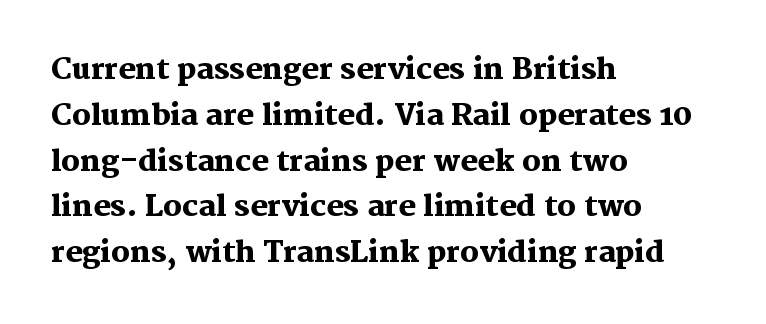
{"serif": "yes", "italic": "no", "bold": "yes", "weight": "heavy", "width": "normal", "stroke_contrast": "medium", "x_height": "medium", "monospaced": "no", "underline": "no", "align": "left", "line_spacing": "normal", "line_spacing_ratio": 1.58, "letter_spacing": "normal", "letter_spacing_em": 0.0, "glyph_px": 29}
